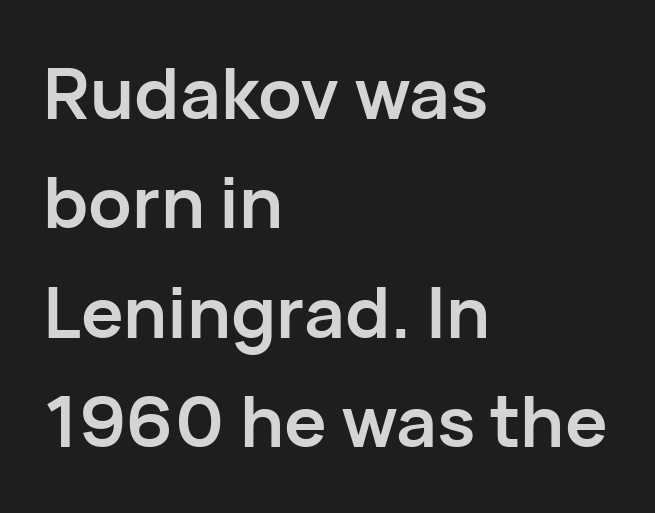
Q: Is the text bold? A: Yes.
Q: Is the text italic (slanted)? A: No, it is upright.
Q: Is the typeface a serif or a sans-serif typeface? A: Sans-serif.
Q: Is the text underlined? A: No.
Q: How is the paragraph aligned? A: Left-aligned.
Q: Is the spacing between letters normal or unusually wide? A: Normal.
Q: Is the spacing between lines tight, normal or loose? A: Normal.
Q: Width (condensed, normal, or wide)? A: Normal.
Q: Stroke contrast? A: Low.
Q: x-height? A: Medium.
Q: Monospaced? A: No.
